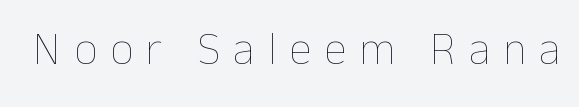
The image shows 46 px thin type, upright; set unusually wide letter spacing (+0.28 em), not underlined; low stroke contrast and a medium x-height.
